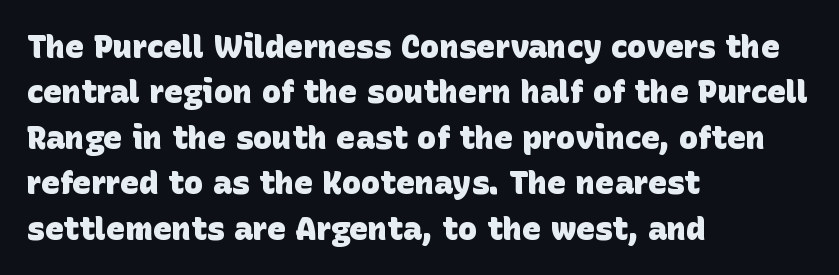
{"serif": "no", "bold": "yes", "weight": "heavy", "width": "normal", "stroke_contrast": "low", "x_height": "large", "monospaced": "no", "underline": "no", "align": "left", "line_spacing": "normal", "line_spacing_ratio": 1.42, "letter_spacing": "normal", "letter_spacing_em": 0.0, "glyph_px": 32}
